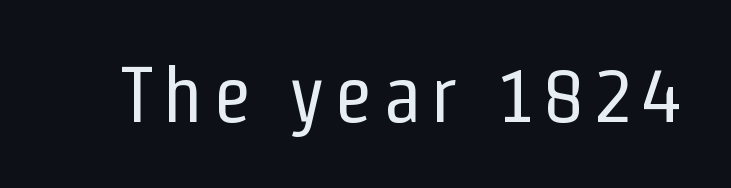
These lines are rendered in a variable-pitch font. Each row of text sits above clean, open space. Posture: vertical. Classification — sans serif. Counters stay open thanks to moderate or lighter strokes.
